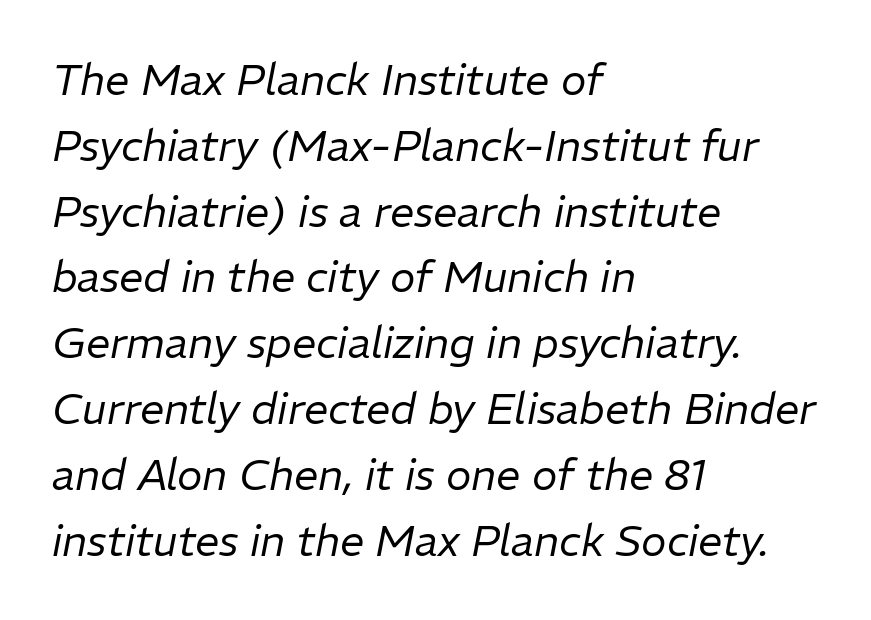
Rule under the text: the space is simply empty. Stems and bowls with no extra thickness — not bold. These lines were composed using italics. Letter spacing: default. Interline gaps are of average width in this sample.
